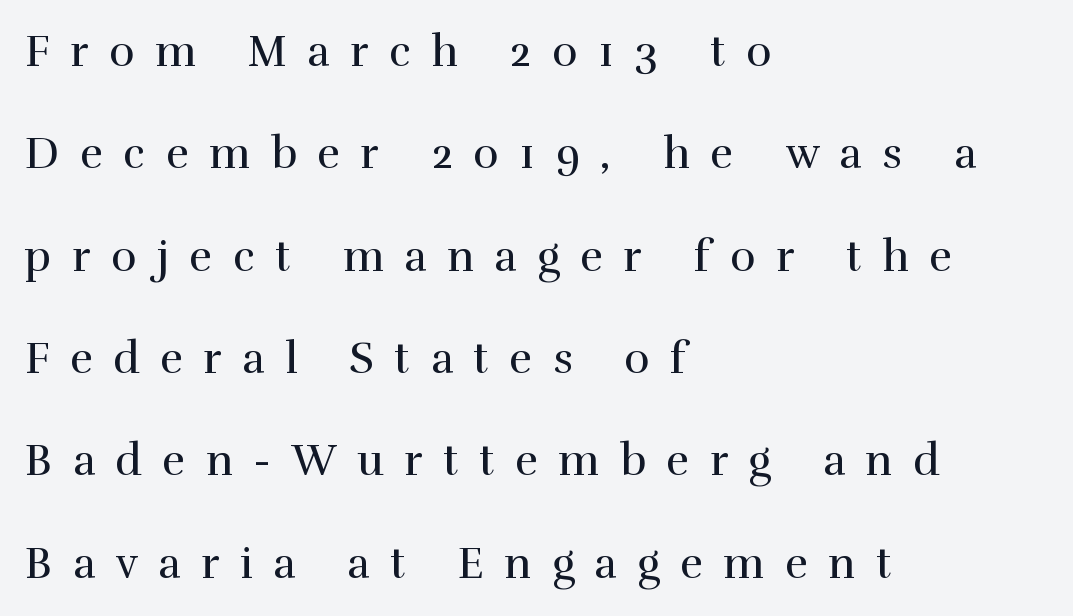
The image shows 43 px regular-weight serif type, upright; set left-aligned, loose line spacing (2.38x), unusually wide letter spacing (+0.48 em), not underlined; a medium x-height.
